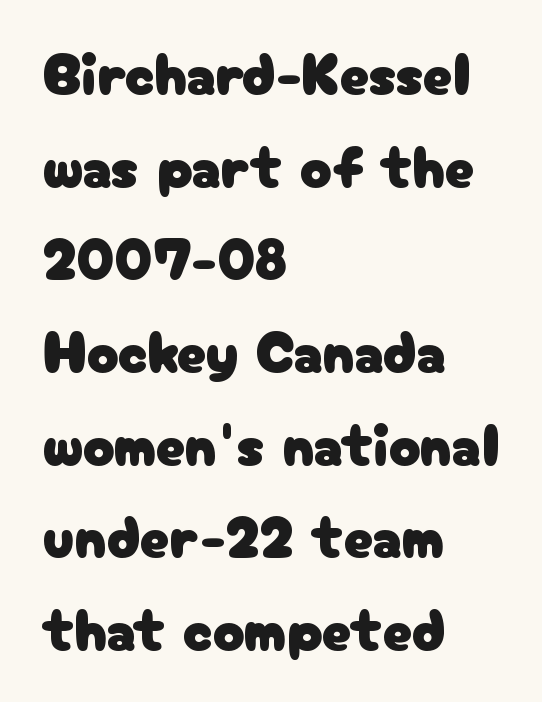
{"serif": "no", "italic": "no", "width": "normal", "stroke_contrast": "low", "x_height": "medium", "monospaced": "no", "underline": "no", "align": "left", "line_spacing": "normal", "line_spacing_ratio": 1.57, "letter_spacing": "normal", "letter_spacing_em": 0.0, "glyph_px": 59}
